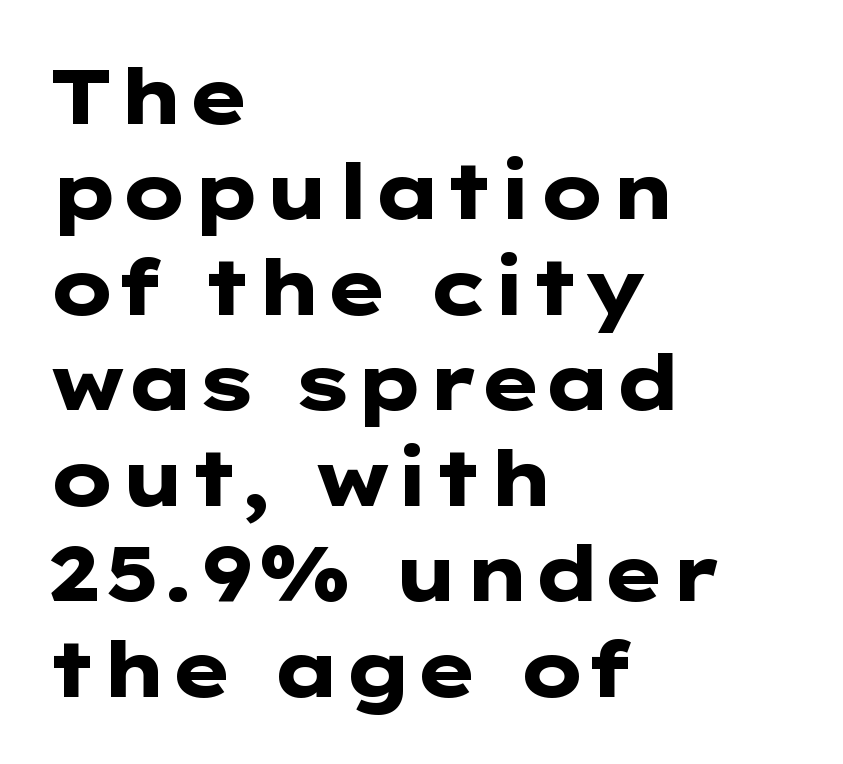
The image shows 77 px heavy, wide sans-serif type, upright; set left-aligned, line spacing 1.24x, normal letter spacing, not underlined; low stroke contrast and a medium x-height.
